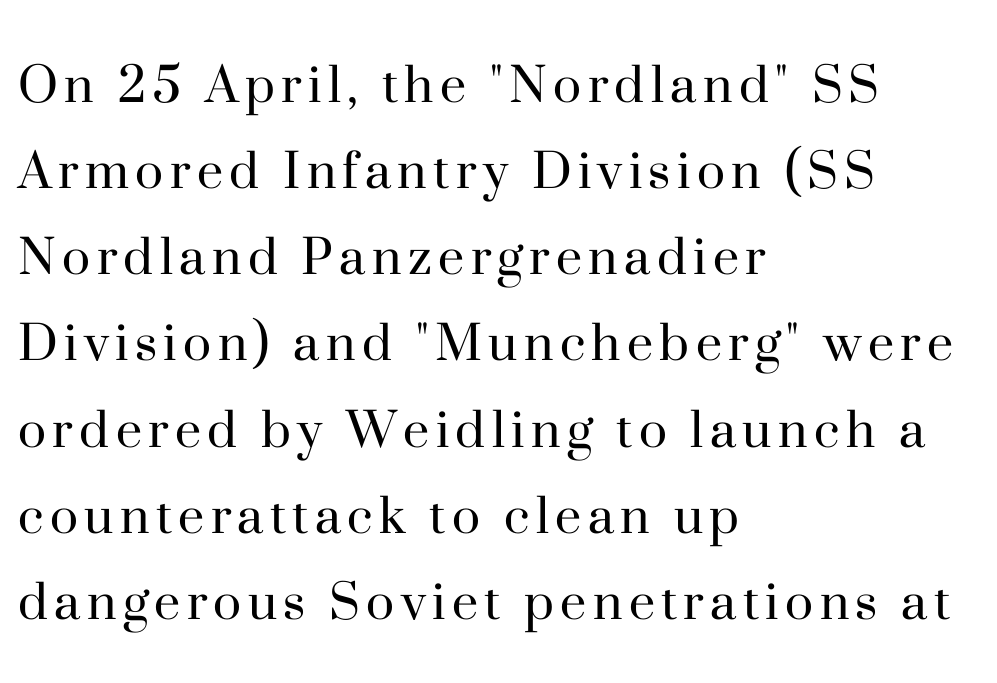
The image shows 59 px regular-weight serif type, upright; set left-aligned, normal line spacing (1.46x), not underlined; high stroke contrast and a small x-height.
